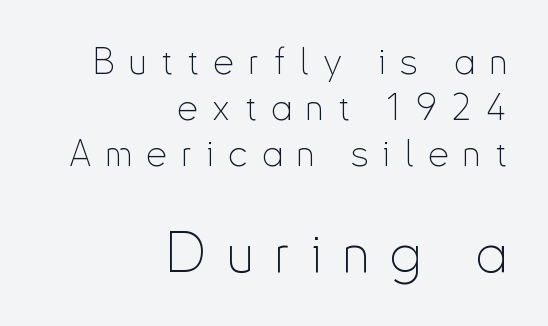
The image shows 55 px thin, condensed sans-serif type, upright; set right-aligned, line spacing 1.24x, unusually wide letter spacing (+0.39 em), not underlined; the second (bottom) block is 1.49x larger; low stroke contrast and a small x-height.
